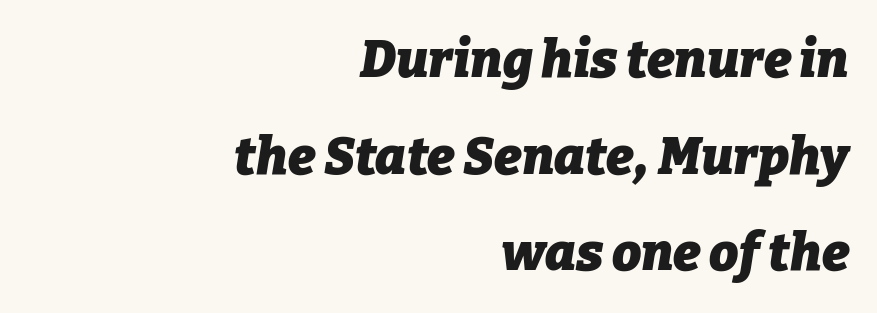
{"italic": "yes", "lean": "right", "slant_degrees": 9, "bold": "yes", "weight": "heavy", "width": "normal", "stroke_contrast": "low", "x_height": "medium", "monospaced": "no", "underline": "no", "align": "right", "line_spacing_ratio": 1.86, "letter_spacing": "normal", "letter_spacing_em": 0.0, "glyph_px": 52}
